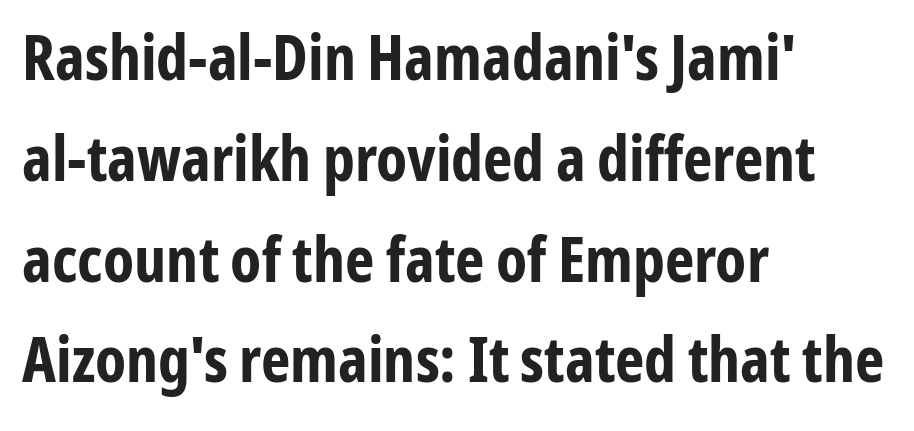
Quick note: underline off. Nope, not italic — everything's standing straight. This sample has the flowing, uneven cadence of proportional lettering. The characters display no serif detailing; their extremities are plain.
